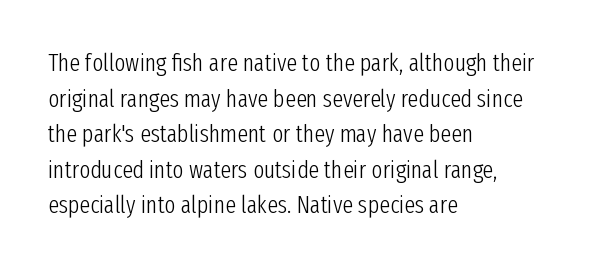
The image shows 24 px text type, upright; set left-aligned, normal line spacing (1.48x), normal letter spacing, not underlined.
